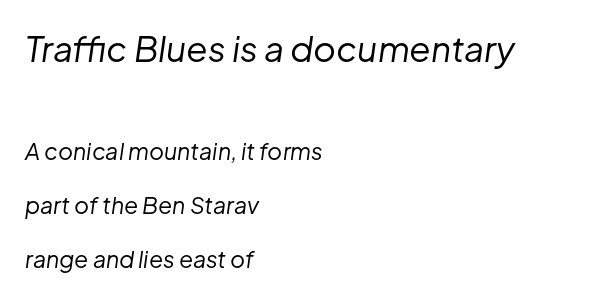
The image shows 35 px regular-weight type, italic (leaning right); set left-aligned, loose line spacing (2.36x), normal letter spacing, not underlined; the first (top) block is 1.52x larger; low stroke contrast and a medium x-height.
